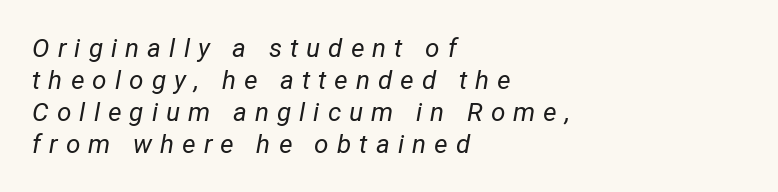
Q: Is the text bold? A: No.
Q: Is the text italic (slanted)? A: Yes, it leans right by about 12 degrees.
Q: Is the text underlined? A: No.
Q: How is the paragraph aligned? A: Left-aligned.
Q: Is the spacing between letters normal or unusually wide? A: Unusually wide.
